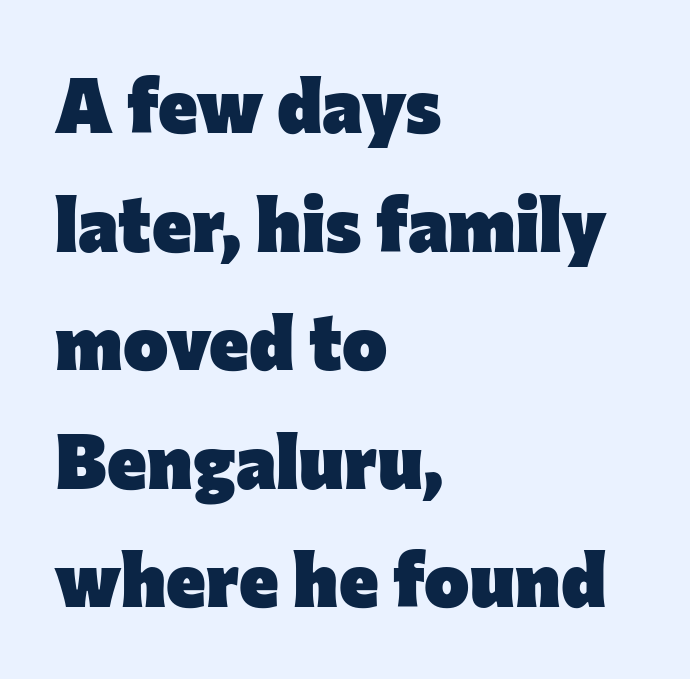
Q: Is the text bold? A: Yes.
Q: Is the text italic (slanted)? A: No, it is upright.
Q: Is the typeface a serif or a sans-serif typeface? A: Sans-serif.
Q: Is the text underlined? A: No.
Q: How is the paragraph aligned? A: Left-aligned.
Q: Is the spacing between letters normal or unusually wide? A: Normal.
Q: Is the spacing between lines tight, normal or loose? A: Normal.
Q: Width (condensed, normal, or wide)? A: Normal.
Q: Stroke contrast? A: Low.
Q: x-height? A: Medium.
Q: Monospaced? A: No.
